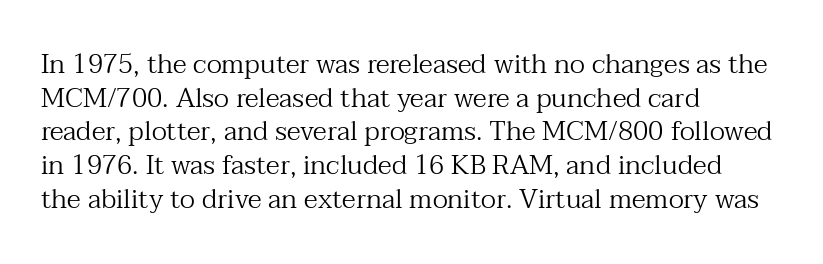
{"italic": "no", "bold": "no", "underline": "no", "align": "left", "line_spacing": "normal", "line_spacing_ratio": 1.25, "letter_spacing": "normal", "letter_spacing_em": 0.0, "glyph_px": 27}
